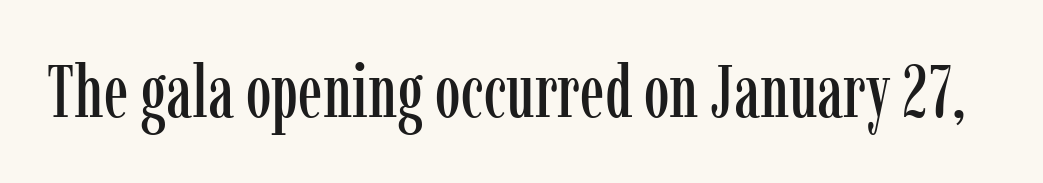
Q: Is the text italic (slanted)? A: No, it is upright.
Q: Is the typeface a serif or a sans-serif typeface? A: Serif.
Q: Is the text underlined? A: No.
Q: Is the spacing between letters normal or unusually wide? A: Normal.
Q: Width (condensed, normal, or wide)? A: Condensed.
Q: Stroke contrast? A: Low.
Q: x-height? A: Medium.
Q: Monospaced? A: No.
